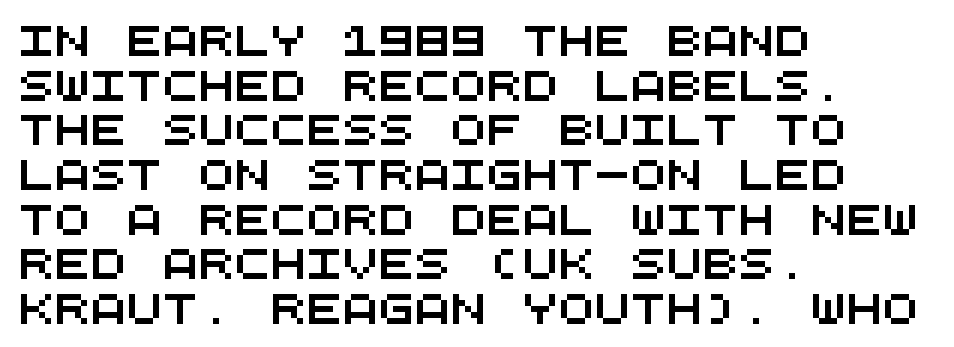
{"serif": "no", "width": "wide", "stroke_contrast": "medium", "x_height": "large", "monospaced": "yes", "underline": "no", "align": "left", "line_spacing": "normal", "line_spacing_ratio": 1.49, "letter_spacing": "normal", "letter_spacing_em": 0.0, "glyph_px": 30}
